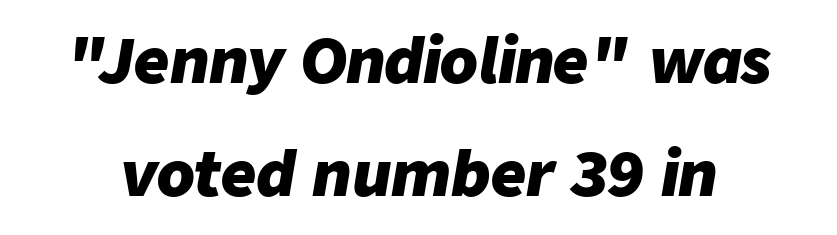
The image shows 61 px heavy type, italic (leaning right); set line spacing 1.85x, normal letter spacing, not underlined; low stroke contrast and a medium x-height.
